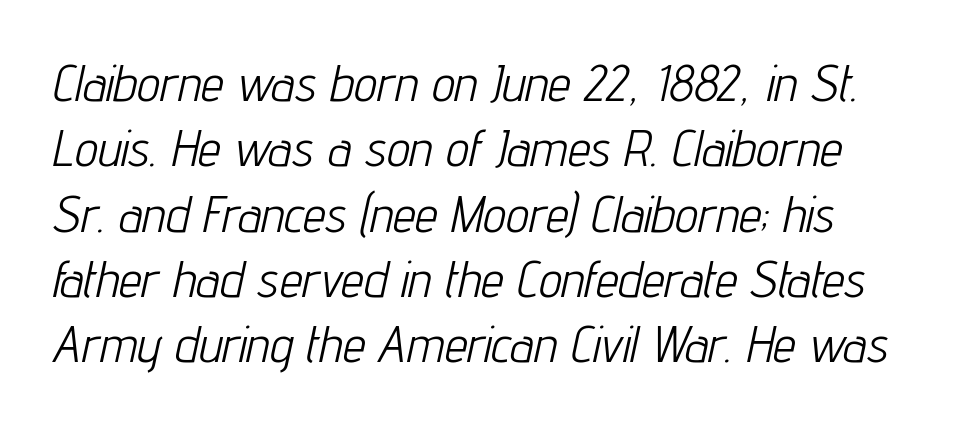
{"italic": "yes", "lean": "right", "slant_degrees": 12, "bold": "no", "weight": "light", "width": "condensed", "stroke_contrast": "low", "x_height": "medium", "monospaced": "no", "underline": "no", "line_spacing": "normal", "line_spacing_ratio": 1.28, "letter_spacing": "normal", "letter_spacing_em": 0.0, "glyph_px": 51}
